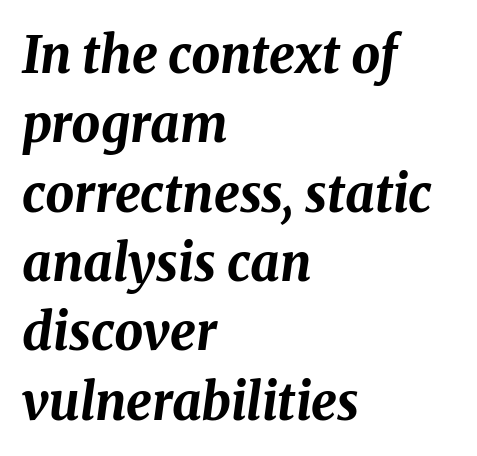
Q: Is the text bold? A: Yes.
Q: Is the text italic (slanted)? A: Yes, it leans right by about 8 degrees.
Q: Is the text underlined? A: No.
Q: How is the paragraph aligned? A: Left-aligned.
Q: Is the spacing between letters normal or unusually wide? A: Normal.
Q: Is the spacing between lines tight, normal or loose? A: Normal.
Q: Width (condensed, normal, or wide)? A: Normal.
Q: Stroke contrast? A: Medium.
Q: x-height? A: Medium.
Q: Monospaced? A: No.
